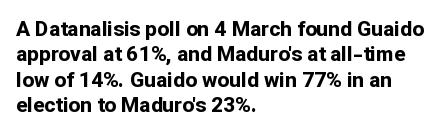
The image shows 21 px bold type, upright; set left-aligned, line spacing 1.21x, normal letter spacing, not underlined.
